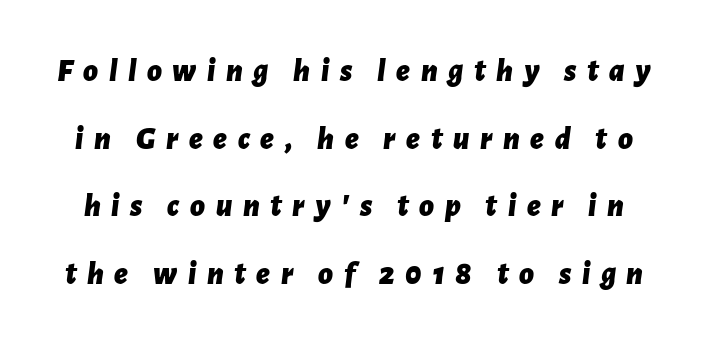
{"italic": "yes", "lean": "right", "slant_degrees": 7, "bold": "yes", "weight": "bold", "width": "normal", "stroke_contrast": "low", "x_height": "medium", "monospaced": "no", "underline": "no", "line_spacing": "loose", "line_spacing_ratio": 2.11, "letter_spacing": "wide", "letter_spacing_em": 0.33, "glyph_px": 32}
